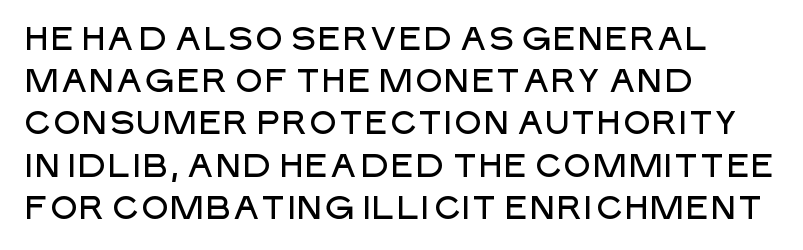
Q: Is the text italic (slanted)? A: No, it is upright.
Q: Is the typeface a serif or a sans-serif typeface? A: Sans-serif.
Q: Is the text underlined? A: No.
Q: How is the paragraph aligned? A: Left-aligned.
Q: Is the spacing between letters normal or unusually wide? A: Normal.
Q: Is the spacing between lines tight, normal or loose? A: Normal.
Q: Width (condensed, normal, or wide)? A: Normal.
Q: Stroke contrast? A: Low.
Q: x-height? A: Large.
Q: Monospaced? A: No.
